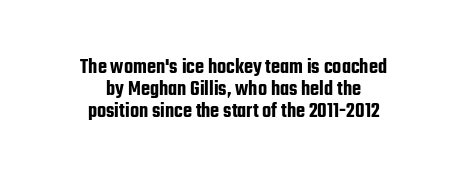
{"italic": "no", "underline": "no", "align": "center", "line_spacing": "tight", "line_spacing_ratio": 1.05, "letter_spacing": "normal", "letter_spacing_em": 0.0, "glyph_px": 21}
